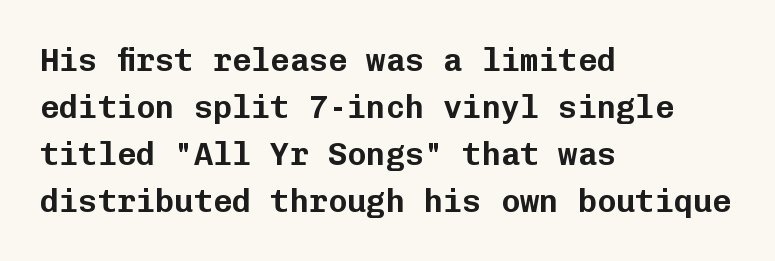
The area under the type is left untouched. This is the regular roman posture of the typeface. These lines sit exactly where default settings would place them. Every character here occupies the same horizontal width, giving the sample a typewriter-like rhythm.
